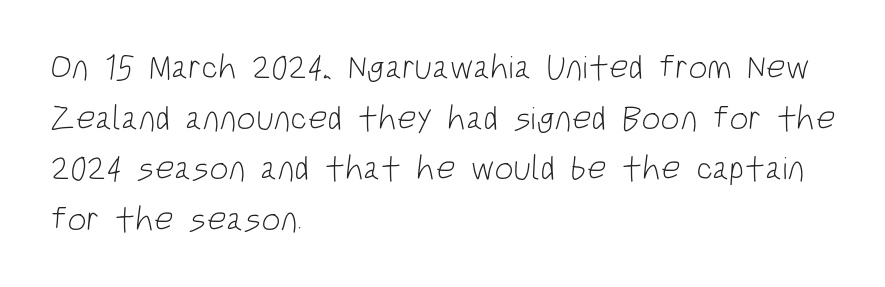
The image shows 34 px light, condensed sans-serif type; set left-aligned, normal line spacing (1.49x), normal letter spacing, not underlined; low stroke contrast and a large x-height.
